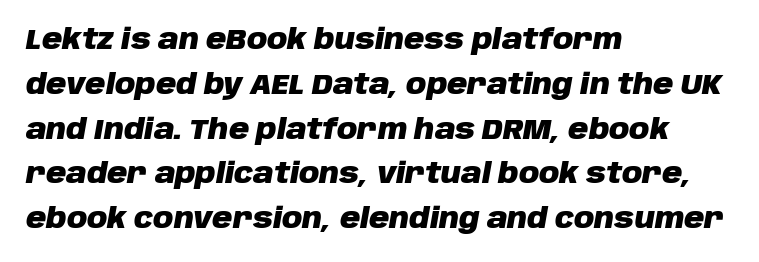
The image shows 28 px heavy type, italic (leaning right); set left-aligned, normal line spacing (1.6x), normal letter spacing, not underlined; low stroke contrast and a large x-height.
